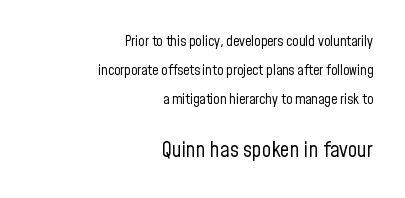
The letters in the lower block stand taller than those in the block above. Honestly, the rows look like they've been pulled way apart. Designer's note — italics off, roman on. The letterforms sit at book weight or below.
